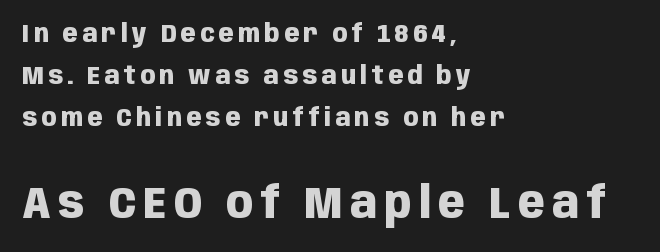
Looks like regular typesetting: each glyph gets only the width it needs. Plain, unruled lines of type. These two chunks differ in scale, with the bottom chunk taking the larger measure. Compared with typical paragraphs, the rows here are spaced about the same. The sample has been set heavy, in full bold. All the whitespace from short lines collects on the right.
